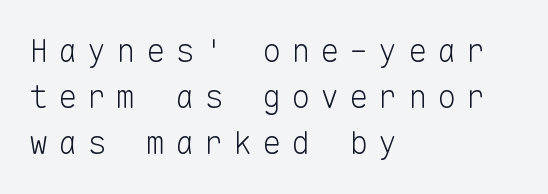
{"serif": "no", "italic": "no", "bold": "no", "weight": "light", "width": "normal", "stroke_contrast": "low", "x_height": "medium", "monospaced": "yes", "underline": "no", "align": "left", "line_spacing": "normal", "line_spacing_ratio": 1.44, "letter_spacing": "wide", "letter_spacing_em": 0.31, "glyph_px": 32}
